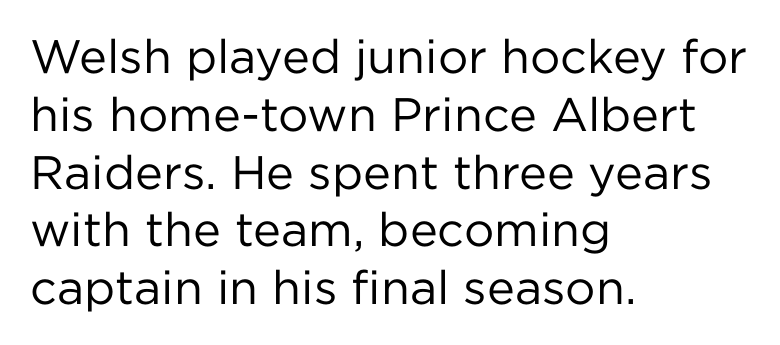
The image shows 47 px regular-weight sans-serif type, upright; set left-aligned, line spacing 1.23x, normal letter spacing, not underlined; low stroke contrast and a medium x-height.
